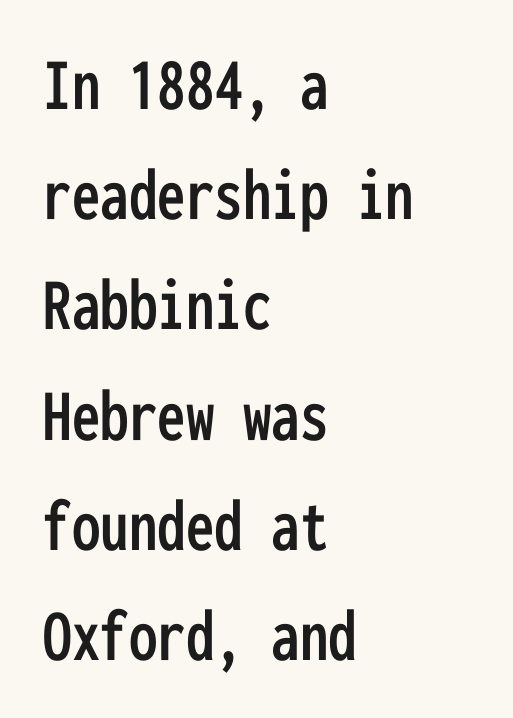
The image shows 76 px condensed sans-serif type, upright, monospaced; set left-aligned, normal line spacing (1.45x), normal letter spacing, not underlined; low stroke contrast and a medium x-height.
